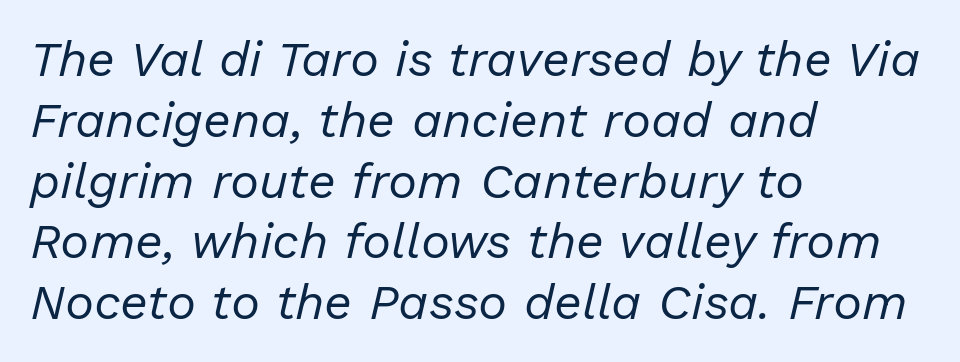
The image shows 49 px regular-weight type, italic (leaning right); set left-aligned, line spacing 1.24x, normal letter spacing, not underlined; low stroke contrast and a medium x-height.
